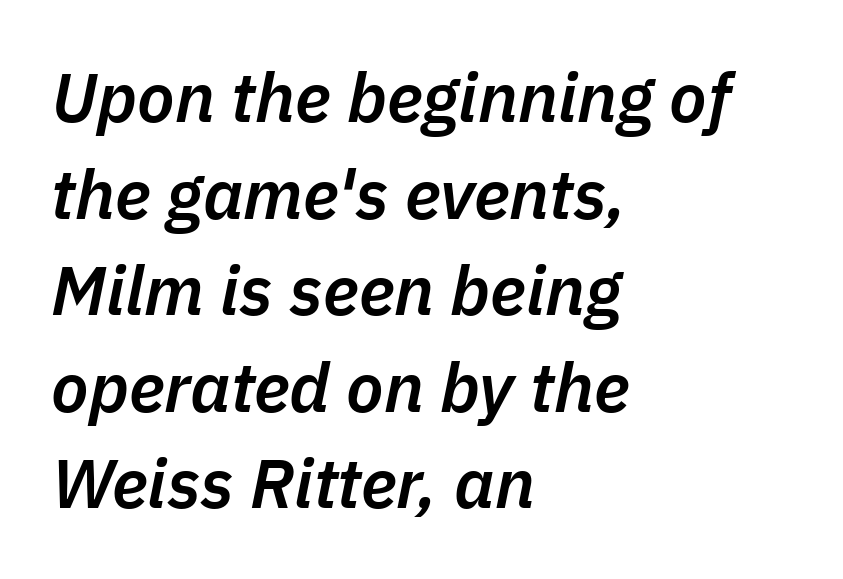
Each letter keeps its own natural width here, so spacing adapts to shape. Line starts are locked; line ends wander. In terms of letterspacing, this is plain default setting. This sample keeps an unexceptional amount of space between lines. Stems and bowls a touch heavier than normal — semibold. The baseline area is clear.
